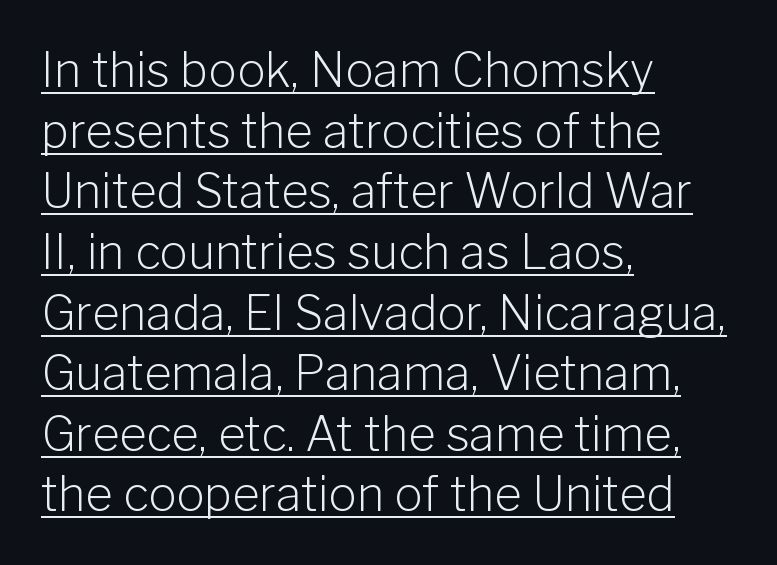
Q: Is the text bold? A: No.
Q: Is the text italic (slanted)? A: No, it is upright.
Q: Is the typeface a serif or a sans-serif typeface? A: Sans-serif.
Q: Is the text underlined? A: Yes.
Q: How is the paragraph aligned? A: Left-aligned.
Q: Is the spacing between letters normal or unusually wide? A: Normal.
Q: Is the spacing between lines tight, normal or loose? A: Normal.
Q: Width (condensed, normal, or wide)? A: Normal.
Q: Stroke contrast? A: Low.
Q: x-height? A: Medium.
Q: Monospaced? A: No.
